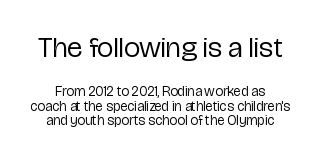
The image shows 29 px regular-weight, condensed sans-serif type, upright; set tight line spacing (1.01x), normal letter spacing, not underlined; the first (top) block is 2.07x larger; low stroke contrast and a medium x-height.
